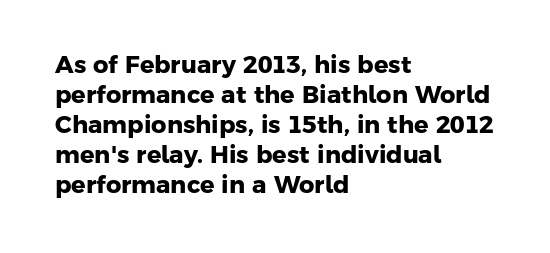
The image shows 24 px bold type; set left-aligned, normal line spacing (1.25x), normal letter spacing, not underlined.
